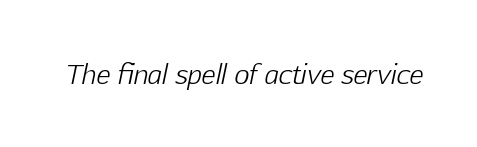
Caption: standard tracking, unaltered. Italic: yes, the glyphs are oblique. Ink coverage per letter is moderate at most. No word sits above an underline.
